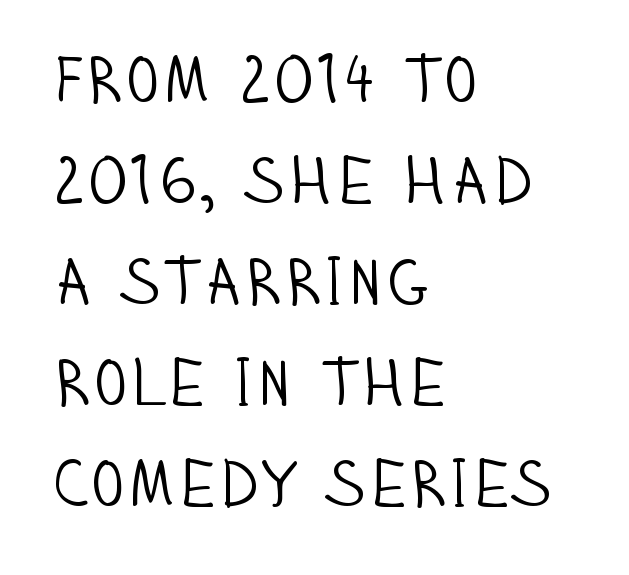
Q: Is the text bold? A: No.
Q: Is the text italic (slanted)? A: No, it is upright.
Q: Is the typeface a serif or a sans-serif typeface? A: Sans-serif.
Q: Is the text underlined? A: No.
Q: How is the paragraph aligned? A: Left-aligned.
Q: Is the spacing between letters normal or unusually wide? A: Normal.
Q: Is the spacing between lines tight, normal or loose? A: Normal.
Q: Width (condensed, normal, or wide)? A: Condensed.
Q: Stroke contrast? A: Low.
Q: x-height? A: Large.
Q: Monospaced? A: No.
